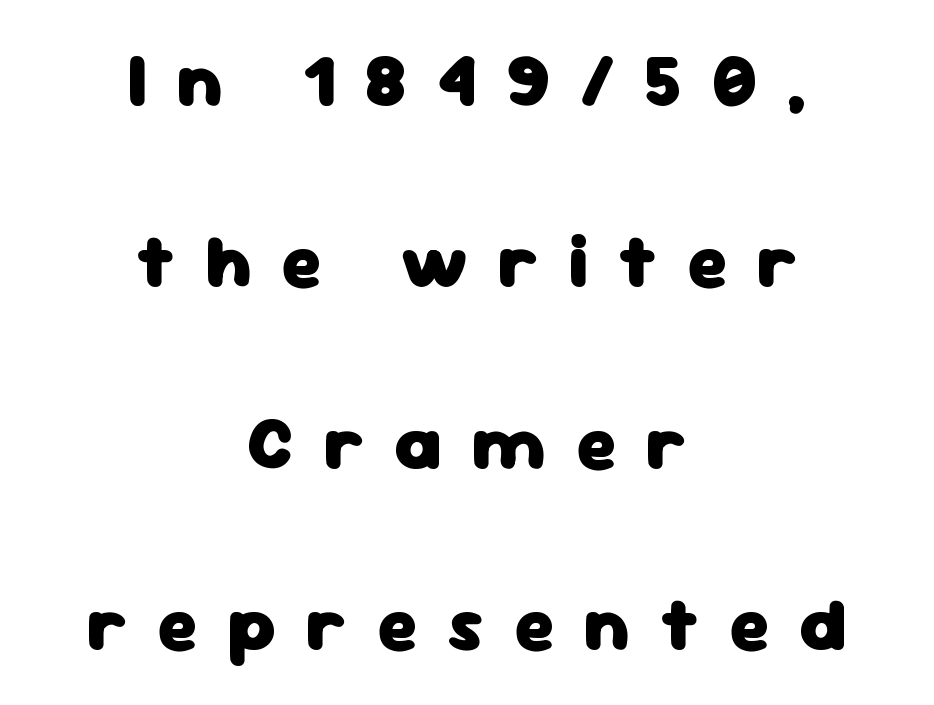
Q: Is the text bold? A: Yes.
Q: Is the text italic (slanted)? A: No, it is upright.
Q: Is the typeface a serif or a sans-serif typeface? A: Sans-serif.
Q: Is the text underlined? A: No.
Q: How is the paragraph aligned? A: Centered.
Q: Is the spacing between letters normal or unusually wide? A: Unusually wide.
Q: Is the spacing between lines tight, normal or loose? A: Loose.
Q: Width (condensed, normal, or wide)? A: Normal.
Q: Stroke contrast? A: Low.
Q: x-height? A: Medium.
Q: Monospaced? A: No.
